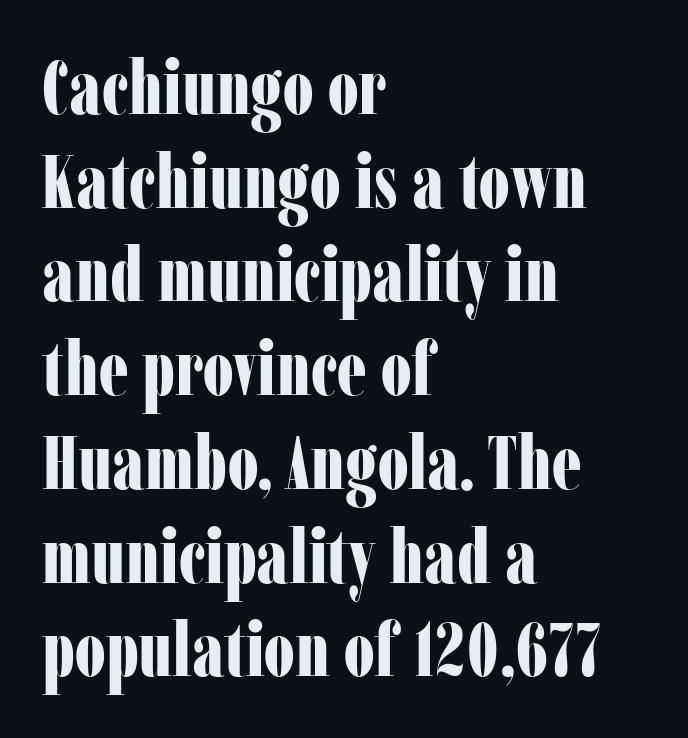
Regarding serifs, this sample has them. Line starts are locked; line ends wander. Is there any slant? The stems are plumb. Descender tails drop into unmarked territory.
